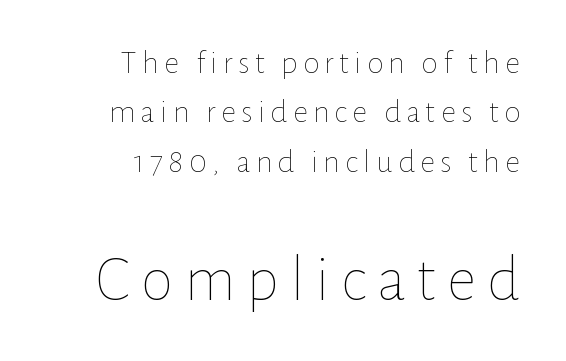
{"italic": "no", "bold": "no", "weight": "thin", "width": "normal", "stroke_contrast": "low", "x_height": "medium", "monospaced": "no", "underline": "no", "align": "right", "line_spacing": "normal", "line_spacing_ratio": 1.5, "larger_block": "second", "size_ratio": 2.0, "glyph_px": 66}
